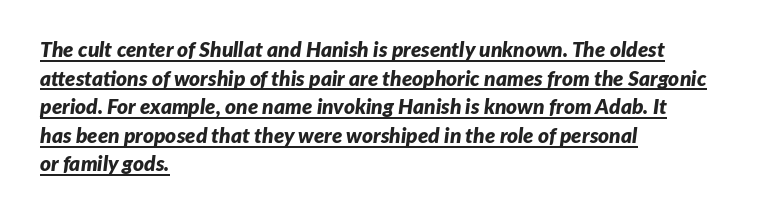
The image shows 21 px bold type, italic (leaning right); set left-aligned, normal line spacing (1.36x), normal letter spacing, underlined.
